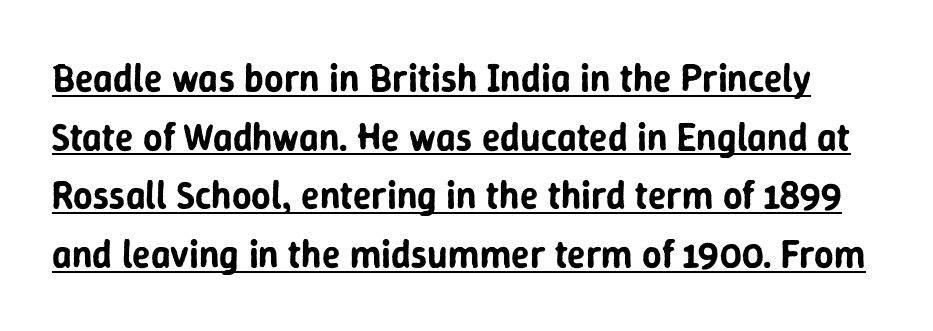
The image shows 38 px sans-serif type, upright; set normal line spacing (1.54x), normal letter spacing, underlined; low stroke contrast and a medium x-height.
